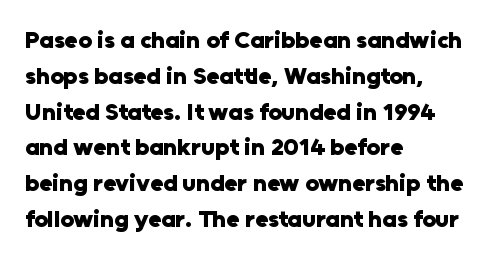
Q: Is the text bold? A: Yes.
Q: Is the text italic (slanted)? A: No, it is upright.
Q: Is the text underlined? A: No.
Q: How is the paragraph aligned? A: Left-aligned.
Q: Is the spacing between letters normal or unusually wide? A: Normal.
Q: Is the spacing between lines tight, normal or loose? A: Normal.
